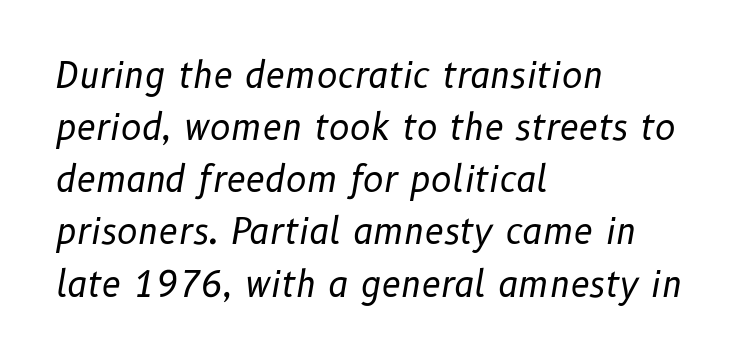
Q: Is the text bold? A: No.
Q: Is the text italic (slanted)? A: Yes, it leans right by about 10 degrees.
Q: Is the text underlined? A: No.
Q: How is the paragraph aligned? A: Left-aligned.
Q: Is the spacing between letters normal or unusually wide? A: Normal.
Q: Is the spacing between lines tight, normal or loose? A: Normal.
Q: Width (condensed, normal, or wide)? A: Normal.
Q: Stroke contrast? A: Low.
Q: x-height? A: Medium.
Q: Monospaced? A: No.
